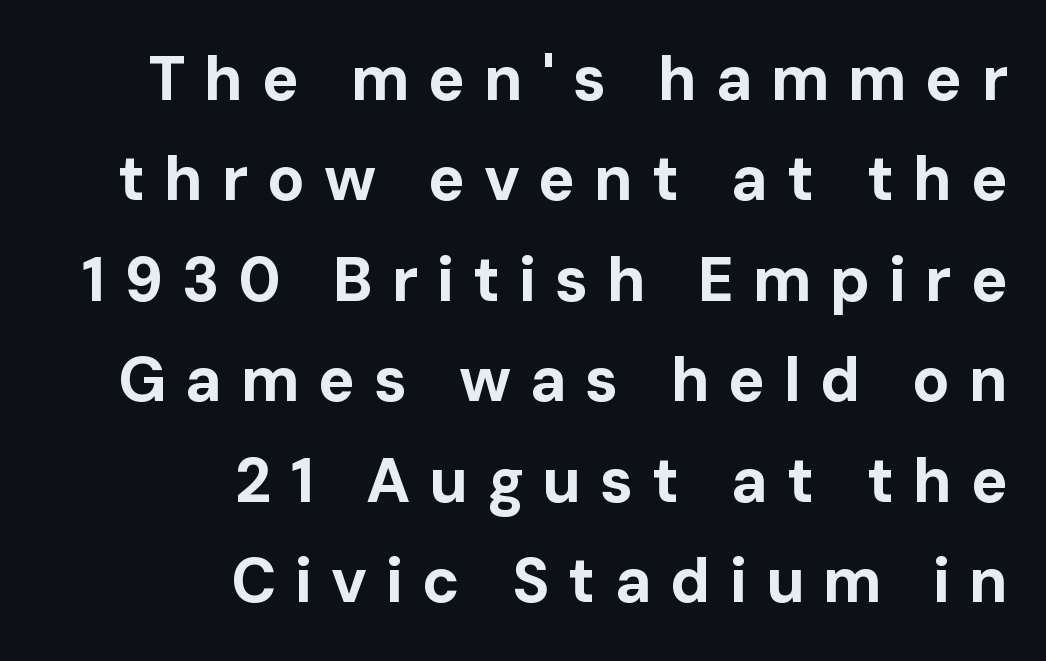
The image shows 62 px bold sans-serif type, upright; set right-aligned, normal line spacing (1.62x), unusually wide letter spacing (+0.3 em), not underlined; low stroke contrast and a medium x-height.
